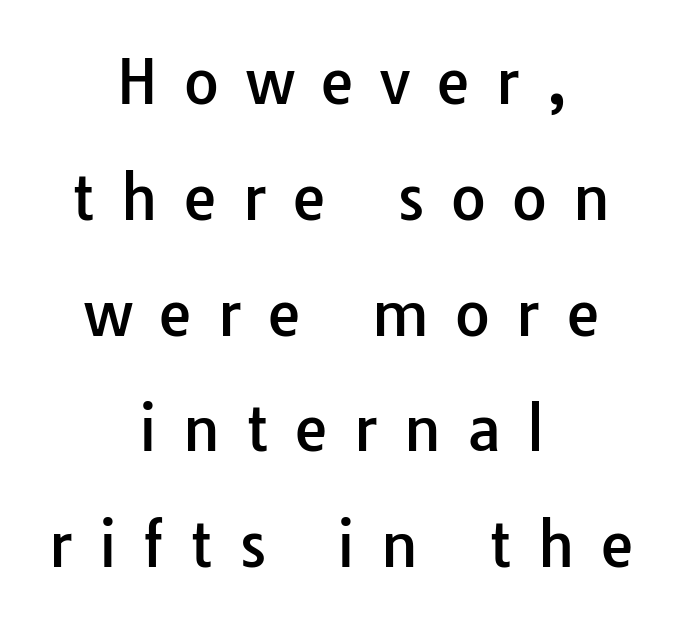
Q: Is the text italic (slanted)? A: No, it is upright.
Q: Is the typeface a serif or a sans-serif typeface? A: Sans-serif.
Q: Is the text underlined? A: No.
Q: How is the paragraph aligned? A: Centered.
Q: Is the spacing between letters normal or unusually wide? A: Unusually wide.
Q: Is the spacing between lines tight, normal or loose? A: Loose.
Q: Width (condensed, normal, or wide)? A: Normal.
Q: Stroke contrast? A: Low.
Q: x-height? A: Medium.
Q: Monospaced? A: No.
